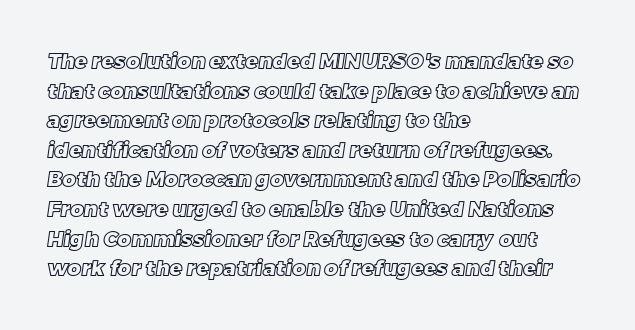
Q: Is the text underlined? A: No.
Q: How is the paragraph aligned? A: Left-aligned.
Q: Is the spacing between letters normal or unusually wide? A: Normal.
Q: Is the spacing between lines tight, normal or loose? A: Normal.
